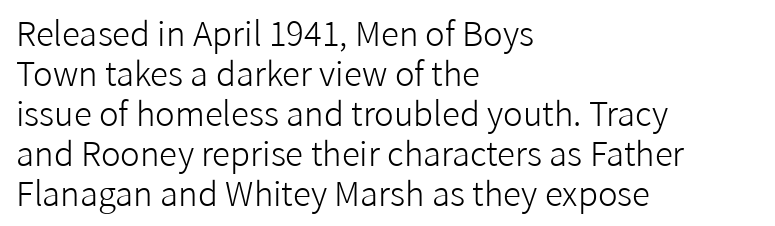
Stroke thickness stays within the range of a standard reading face or lighter. Lines of text with bare space underneath. The setting favours the left margin, as ordinary paragraphs usually do. Notice how the stems are strictly vertical — no italics here.
